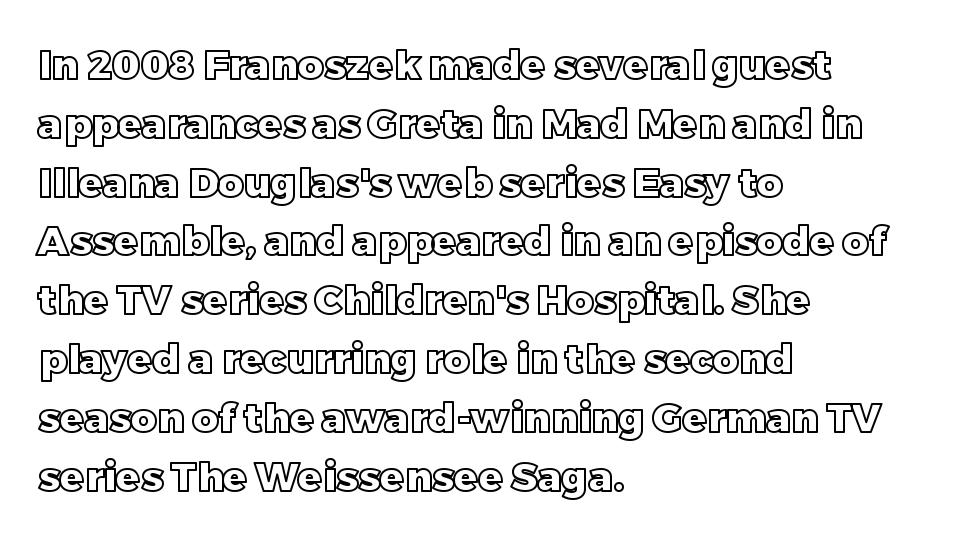
Every character sits straight up, as roman type does. Here the designer chose a conventional face with non-uniform glyph widths. The string is rendered with underlining switched off. Where is the straight margin? On the left. These lines sit exactly where default settings would place them.
